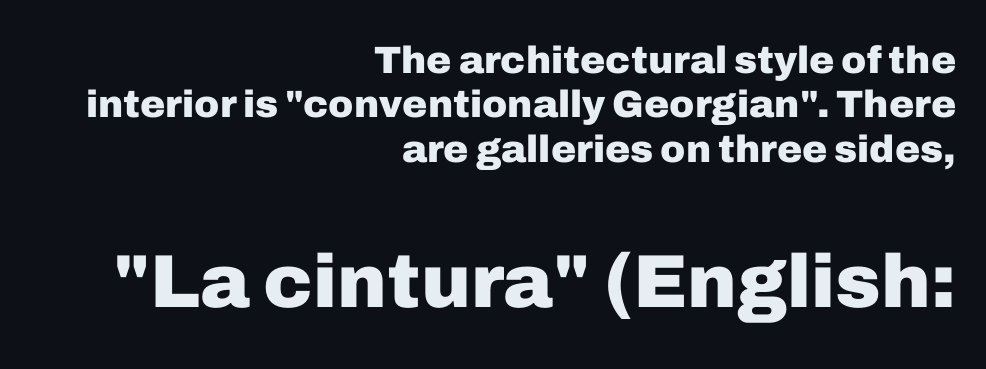
Inter-character spacing is left at the font's built-in metrics. The type family on display is of the sans-serif kind. A flush-right, rag-left setting is used for this passage. The baseline area is clear.
